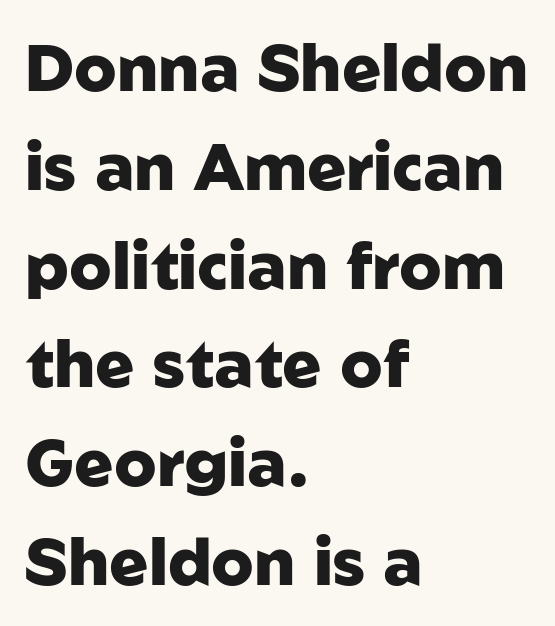
Character widths vary here, with narrow letters taking less room than wide ones. The passage is arranged the way most books set body copy — flush left. The passage shown is not underscored anywhere. The line texture is even and compact thanks to regular tracking.
